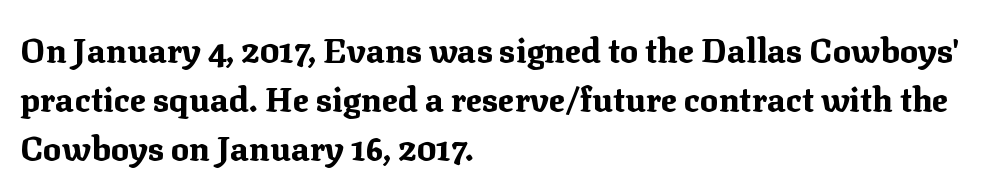
The image shows 34 px bold serif type, upright; set left-aligned, normal line spacing (1.44x), normal letter spacing, not underlined; medium stroke contrast and a medium x-height.
